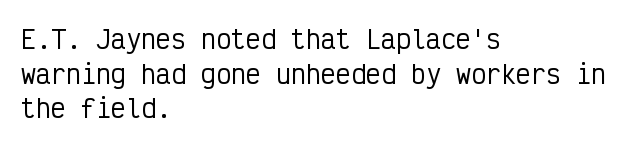
Has an underline been added? It has not. Observe the ordinary spacing: letters are neighbours, not strangers. What's the leading like? Ordinary, nothing unusual. Reading down the block, your eye returns to a fixed left position each line. Every character sits straight up, as roman type does.
